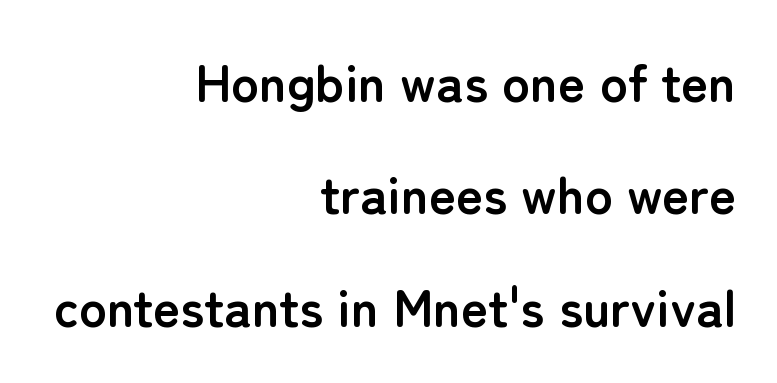
Q: Is the text bold? A: Yes.
Q: Is the text italic (slanted)? A: No, it is upright.
Q: Is the typeface a serif or a sans-serif typeface? A: Sans-serif.
Q: Is the text underlined? A: No.
Q: How is the paragraph aligned? A: Right-aligned.
Q: Is the spacing between letters normal or unusually wide? A: Normal.
Q: Is the spacing between lines tight, normal or loose? A: Loose.
Q: Width (condensed, normal, or wide)? A: Normal.
Q: Stroke contrast? A: Low.
Q: x-height? A: Medium.
Q: Monospaced? A: No.
